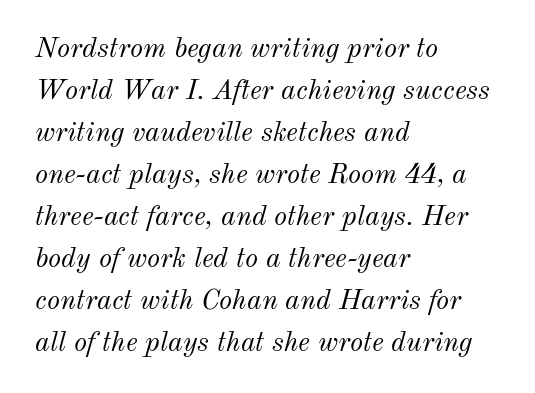
The image shows 28 px light type, italic (leaning right); set left-aligned, normal line spacing (1.5x), normal letter spacing, not underlined; medium stroke contrast and a small x-height.
